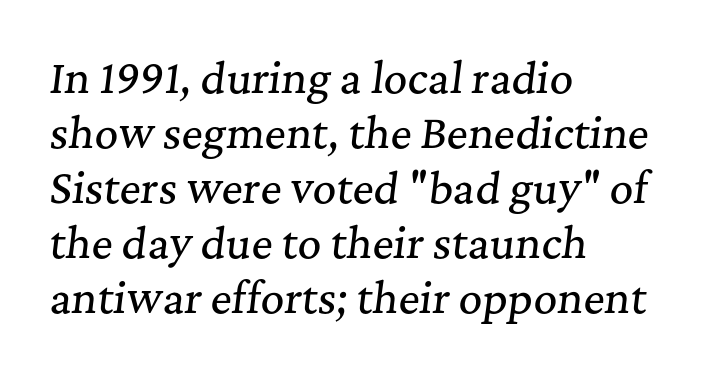
{"serif": "yes", "italic": "yes", "lean": "right", "slant_degrees": 7, "width": "normal", "stroke_contrast": "medium", "x_height": "medium", "monospaced": "no", "underline": "no", "align": "left", "line_spacing": "normal", "line_spacing_ratio": 1.34, "letter_spacing": "normal", "letter_spacing_em": 0.0, "glyph_px": 41}
